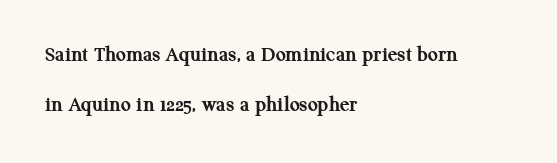
Q: Is the text bold? A: Yes.
Q: Is the text italic (slanted)? A: No, it is upright.
Q: Is the text underlined? A: No.
Q: How is the paragraph aligned? A: Left-aligned.
Q: Is the spacing between letters normal or unusually wide? A: Normal.
Q: Is the spacing between lines tight, normal or loose? A: Loose.
